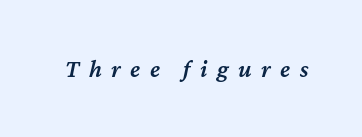
This sample uses an oblique cut, with every glyph tilted off the vertical. Does the weight exceed regular? Yes, but only to semibold. Descenders are the only things crossing below the line. This rendering widens character spacing well past its baseline value.
